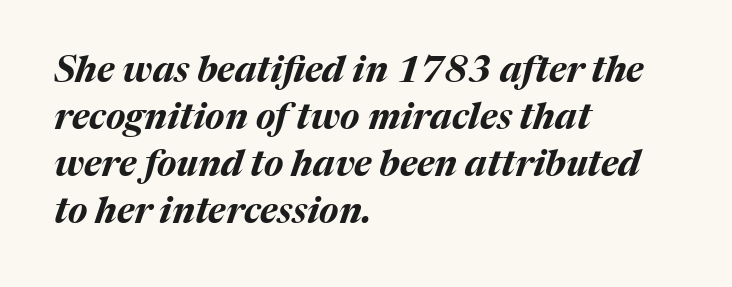
{"italic": "yes", "lean": "right", "slant_degrees": 17, "bold": "yes", "weight": "bold", "width": "normal", "stroke_contrast": "medium", "x_height": "medium", "monospaced": "no", "underline": "no", "align": "left", "line_spacing": "normal", "line_spacing_ratio": 1.31, "letter_spacing": "normal", "letter_spacing_em": 0.0, "glyph_px": 36}
